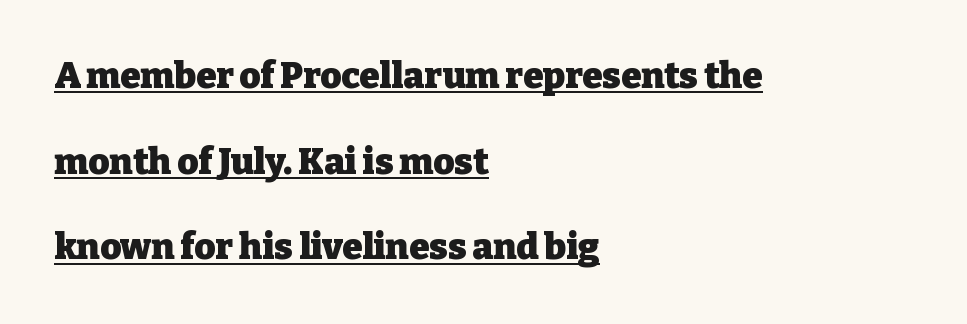
The image shows 36 px heavy serif type, upright; set left-aligned, loose line spacing (2.38x), normal letter spacing, underlined; low stroke contrast and a medium x-height.
